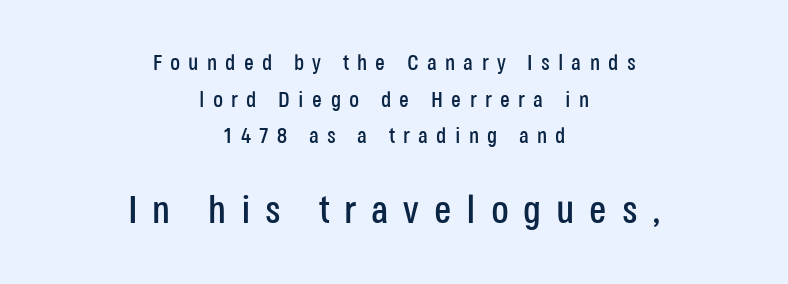
Q: Is the text italic (slanted)? A: No, it is upright.
Q: Is the typeface a serif or a sans-serif typeface? A: Sans-serif.
Q: Is the text underlined? A: No.
Q: How is the paragraph aligned? A: Centered.
Q: Is the spacing between letters normal or unusually wide? A: Unusually wide.
Q: Is the spacing between lines tight, normal or loose? A: Normal.
Q: Which block of text is set in a larger size, the first (top) or the second (bottom)? A: The second (bottom) one.
Q: Width (condensed, normal, or wide)? A: Condensed.
Q: Stroke contrast? A: Low.
Q: x-height? A: Large.
Q: Monospaced? A: No.
